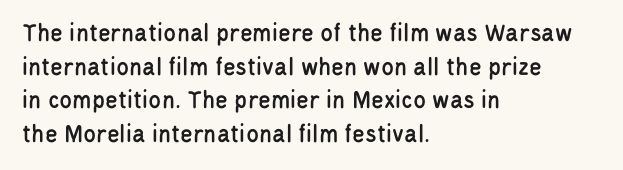
The image shows 26 px text type, upright; set left-aligned, normal line spacing (1.29x), normal letter spacing, not underlined.
